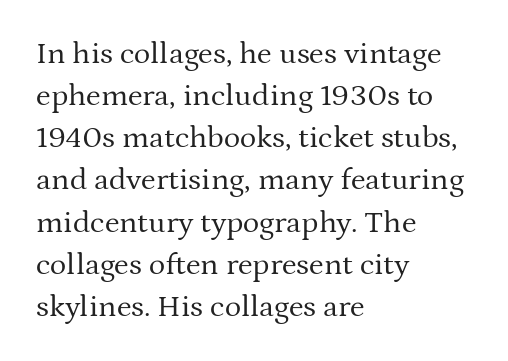
Q: Is the text bold? A: No.
Q: Is the text italic (slanted)? A: No, it is upright.
Q: Is the typeface a serif or a sans-serif typeface? A: Serif.
Q: Is the text underlined? A: No.
Q: How is the paragraph aligned? A: Left-aligned.
Q: Is the spacing between letters normal or unusually wide? A: Normal.
Q: Is the spacing between lines tight, normal or loose? A: Normal.
Q: Width (condensed, normal, or wide)? A: Normal.
Q: Stroke contrast? A: Medium.
Q: x-height? A: Medium.
Q: Monospaced? A: No.
